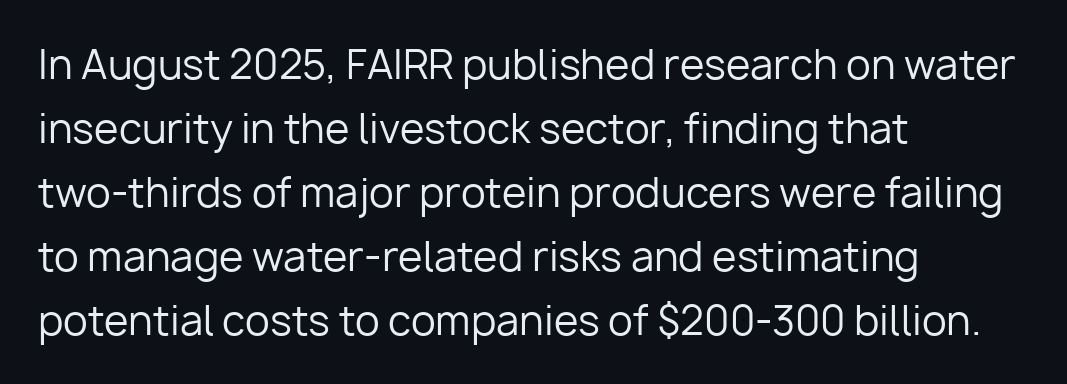
{"serif": "no", "italic": "no", "bold": "no", "weight": "regular", "width": "normal", "stroke_contrast": "low", "x_height": "medium", "monospaced": "no", "underline": "no", "align": "left", "line_spacing": "normal", "line_spacing_ratio": 1.6, "letter_spacing": "normal", "letter_spacing_em": 0.0, "glyph_px": 40}
